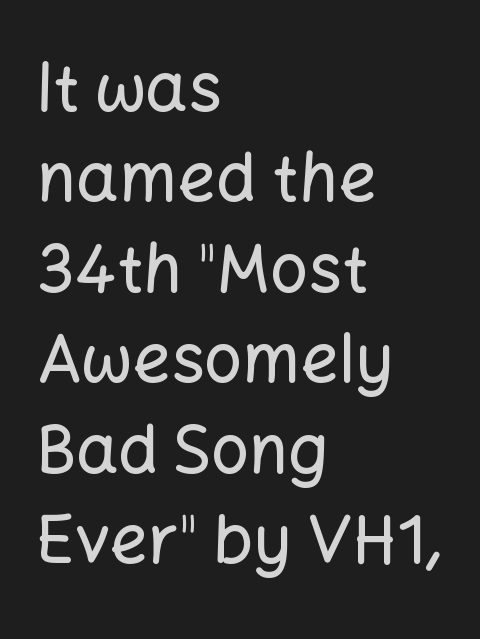
The leading is moderate, giving the passage an even texture. The specimen reads as upright at a glance. If you drew a ruler down the left edge, every line would touch it. To sum up the face: it is a sans, with no serifs. A typesetter would call this proportional, since set widths differ per character.
